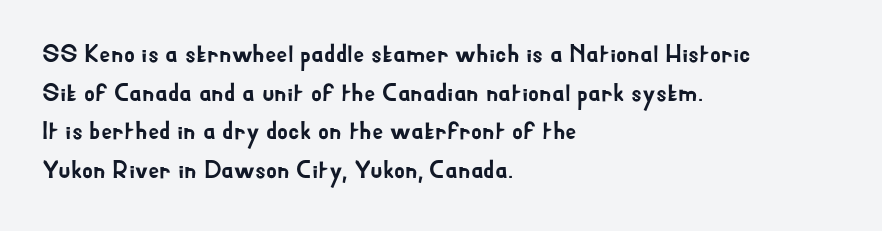
Q: Is the text italic (slanted)? A: No, it is upright.
Q: Is the text underlined? A: No.
Q: How is the paragraph aligned? A: Left-aligned.
Q: Is the spacing between letters normal or unusually wide? A: Normal.
Q: Is the spacing between lines tight, normal or loose? A: Normal.
